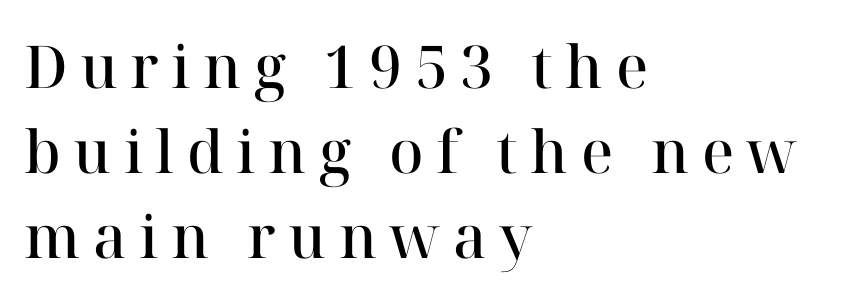
Q: Is the text bold? A: Semi-bold.
Q: Is the text italic (slanted)? A: No, it is upright.
Q: Is the typeface a serif or a sans-serif typeface? A: Serif.
Q: Is the text underlined? A: No.
Q: How is the paragraph aligned? A: Left-aligned.
Q: Is the spacing between letters normal or unusually wide? A: Unusually wide.
Q: Is the spacing between lines tight, normal or loose? A: Normal.
Q: Width (condensed, normal, or wide)? A: Normal.
Q: Stroke contrast? A: High.
Q: x-height? A: Medium.
Q: Monospaced? A: No.
